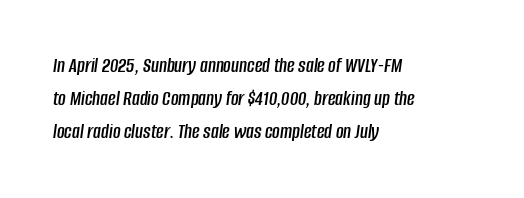
The image shows 21 px text type, italic (leaning right); set left-aligned, normal line spacing (1.56x), normal letter spacing, not underlined.
